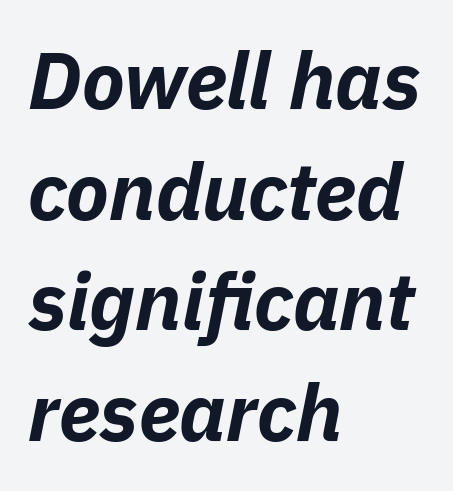
The image shows 79 px bold type, italic (leaning right); set left-aligned, normal line spacing (1.4x), normal letter spacing, not underlined; low stroke contrast and a medium x-height.
